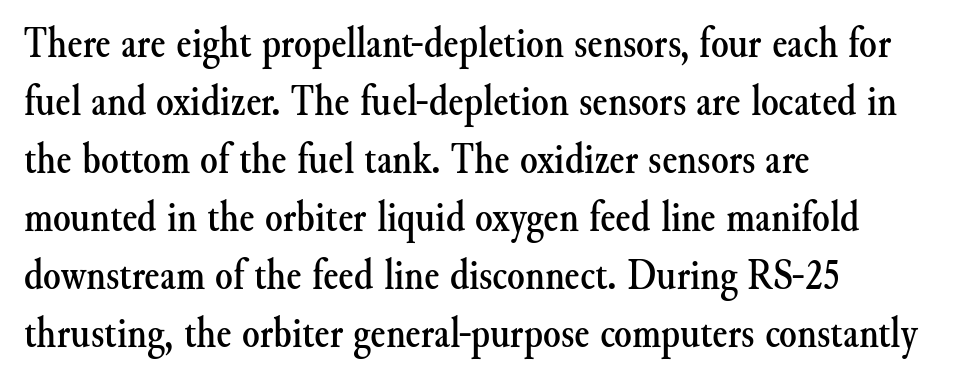
Baseline-to-baseline distance is the conventional proportion of letter height. Do the characters align in a grid? No, the font is proportional. The paragraph has a hard left edge and a soft right edge. Tall strokes in this sample are plumb rather than angled. Clear beneath every line of the passage. Are there feet on the stems? There are — it's a serif.
